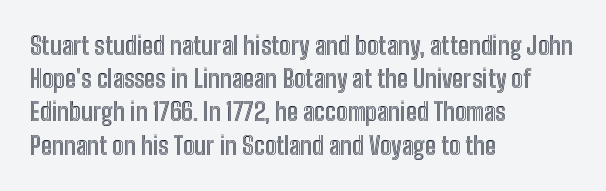
{"italic": "no", "underline": "no", "align": "left", "line_spacing": "normal", "line_spacing_ratio": 1.33, "letter_spacing": "normal", "letter_spacing_em": 0.0, "glyph_px": 25}
